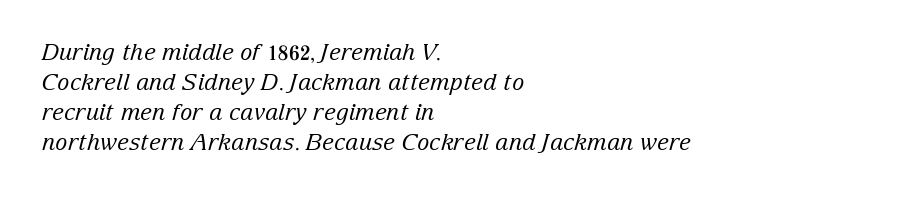
{"italic": "yes", "lean": "right", "slant_degrees": 15, "bold": "no", "underline": "no", "align": "left", "line_spacing": "normal", "line_spacing_ratio": 1.31, "letter_spacing": "normal", "letter_spacing_em": 0.0, "glyph_px": 23}
